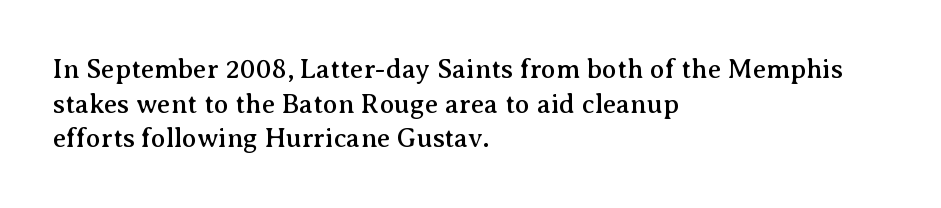
Q: Is the text italic (slanted)? A: No, it is upright.
Q: Is the text underlined? A: No.
Q: How is the paragraph aligned? A: Left-aligned.
Q: Is the spacing between letters normal or unusually wide? A: Normal.
Q: Is the spacing between lines tight, normal or loose? A: Normal.
